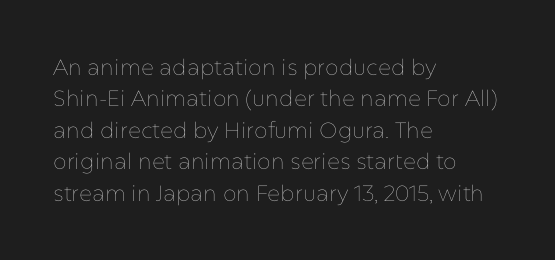
Q: Is the text bold? A: No.
Q: Is the text italic (slanted)? A: No, it is upright.
Q: Is the text underlined? A: No.
Q: How is the paragraph aligned? A: Left-aligned.
Q: Is the spacing between letters normal or unusually wide? A: Normal.
Q: Is the spacing between lines tight, normal or loose? A: Normal.
